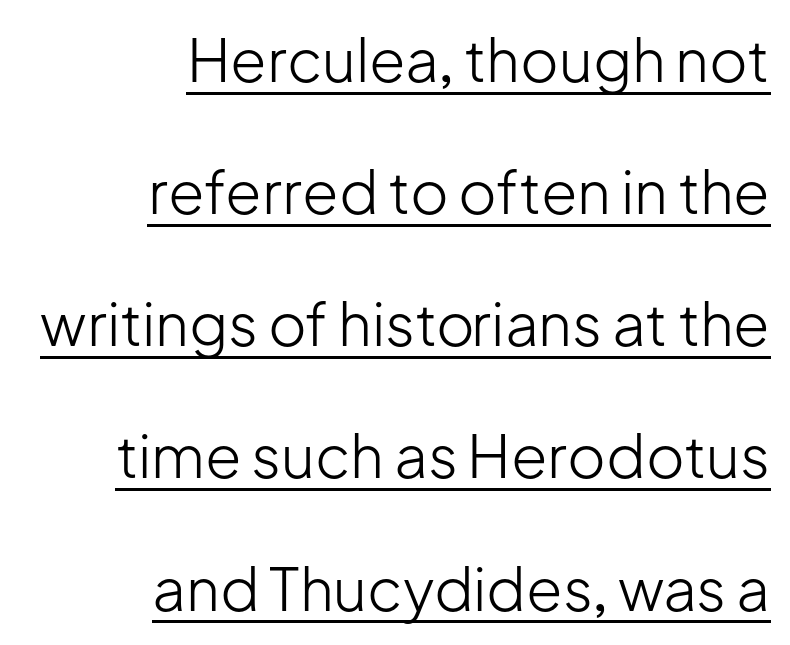
The image shows 59 px light sans-serif type, upright; set right-aligned, loose line spacing (2.24x), normal letter spacing, underlined; low stroke contrast and a medium x-height.
